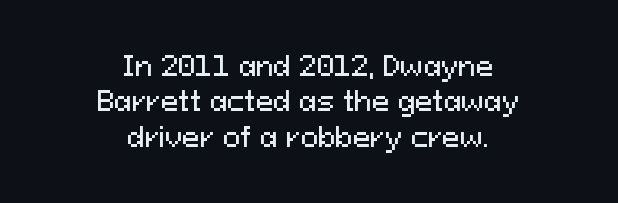
The lines in this sample share a center point and differ in where they start and stop. You could call the tracking neutral — neither tight nor loose. Regular leading. Bare-footed words on every line. Characters remain perfectly vertical along every line.
